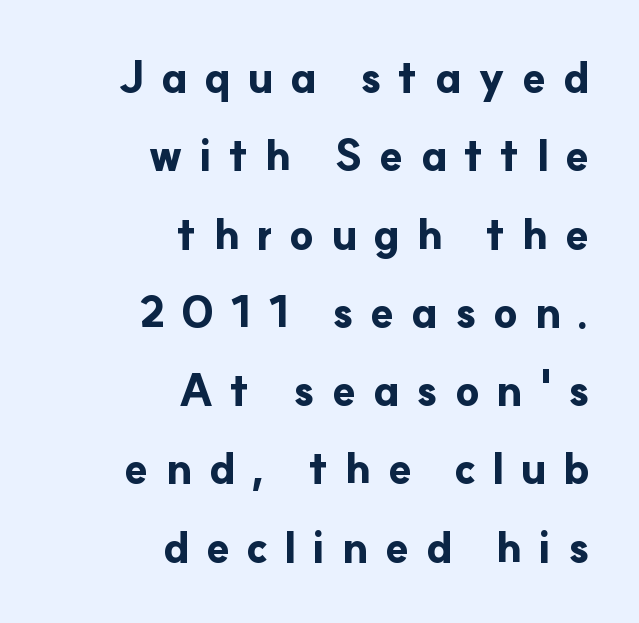
{"serif": "no", "italic": "no", "bold": "yes", "weight": "bold", "width": "normal", "stroke_contrast": "low", "x_height": "small", "monospaced": "no", "underline": "no", "align": "right", "line_spacing_ratio": 1.82, "letter_spacing": "wide", "letter_spacing_em": 0.38, "glyph_px": 43}
